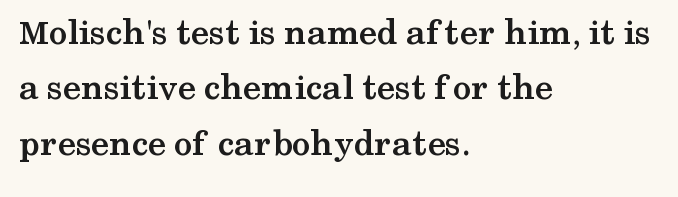
{"serif": "yes", "italic": "no", "bold": "yes", "weight": "semibold", "width": "wide", "stroke_contrast": "medium", "x_height": "medium", "monospaced": "no", "underline": "no", "align": "left", "line_spacing": "normal", "line_spacing_ratio": 1.5, "letter_spacing": "normal", "letter_spacing_em": 0.0, "glyph_px": 37}
